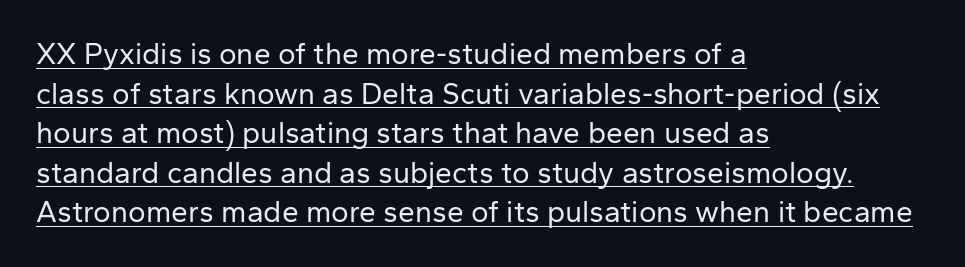
You can see a thin bar hugging the bottom of the glyphs. The weight would be labelled regular, book, light, or lighter still. Every row of glyphs begins at an identical x-position on the left. Each new line begins a customary step beneath the previous one.
